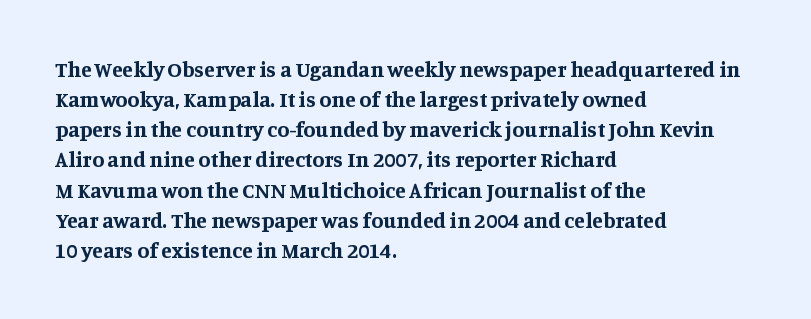
The paragraph shown leans on its left margin. This block has exactly the height ordinary leading produces. Italic: no, the glyphs are upright roman. The baseline area is clear.
